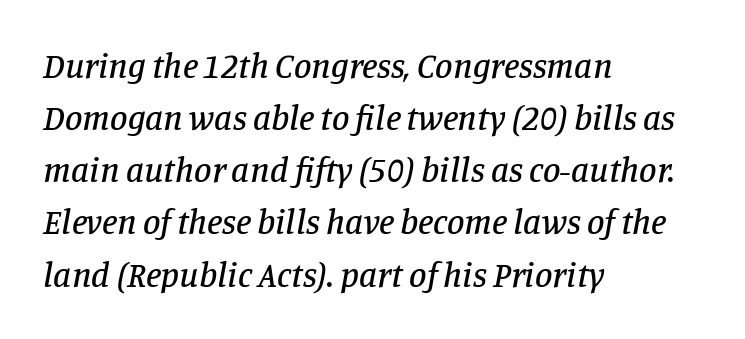
The image shows 35 px serif type, italic (leaning right); set left-aligned, normal line spacing (1.49x), normal letter spacing, not underlined; low stroke contrast and a large x-height.
